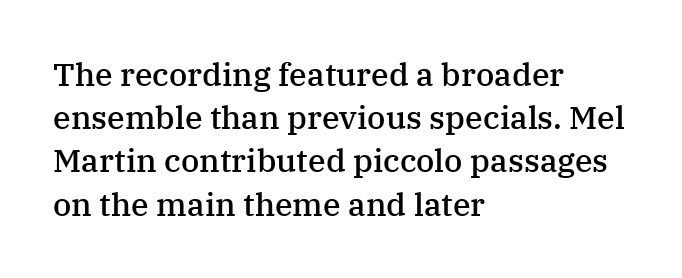
A typesetter would call this leading conventional body-copy spacing. Spacing verdict: proportional, widths tailored to each character. Descenders are the only things crossing below the line. Leftover space on each line is placed entirely after the last word. The type sits square on the baseline with zero lean. These lines are composed in type with serifs.
